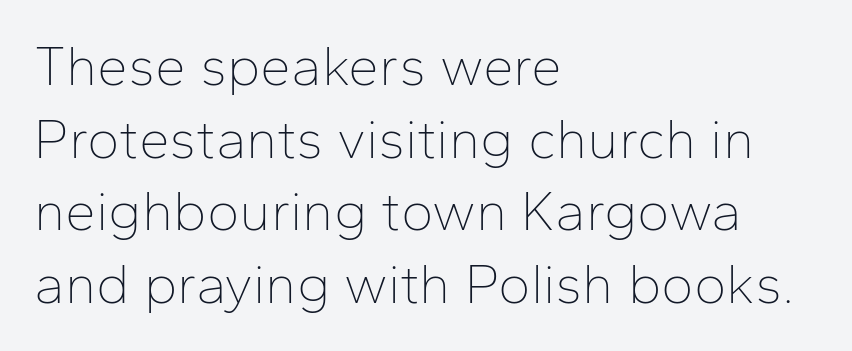
{"serif": "no", "italic": "no", "bold": "no", "weight": "thin", "width": "normal", "stroke_contrast": "low", "x_height": "medium", "monospaced": "no", "underline": "no", "align": "left", "line_spacing": "normal", "line_spacing_ratio": 1.32, "letter_spacing": "normal", "letter_spacing_em": 0.0, "glyph_px": 55}
